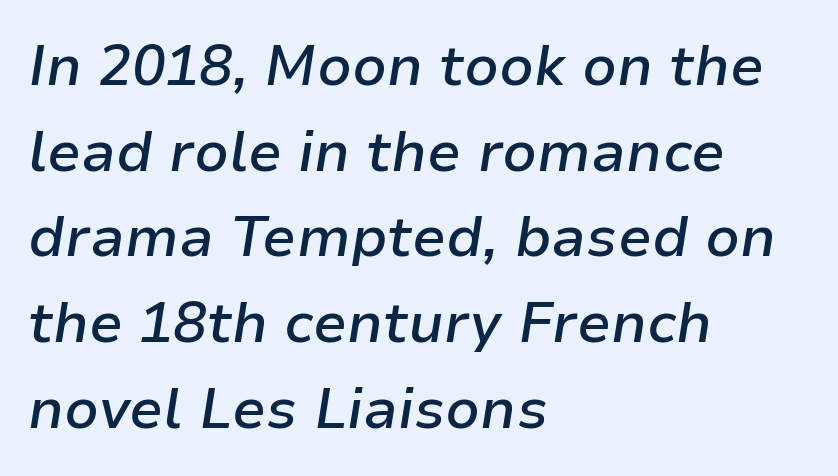
Q: Is the text bold? A: Semi-bold.
Q: Is the text italic (slanted)? A: Yes, it leans right by about 9 degrees.
Q: Is the text underlined? A: No.
Q: How is the paragraph aligned? A: Left-aligned.
Q: Is the spacing between letters normal or unusually wide? A: Normal.
Q: Is the spacing between lines tight, normal or loose? A: Normal.
Q: Width (condensed, normal, or wide)? A: Normal.
Q: Stroke contrast? A: Low.
Q: x-height? A: Medium.
Q: Monospaced? A: No.
